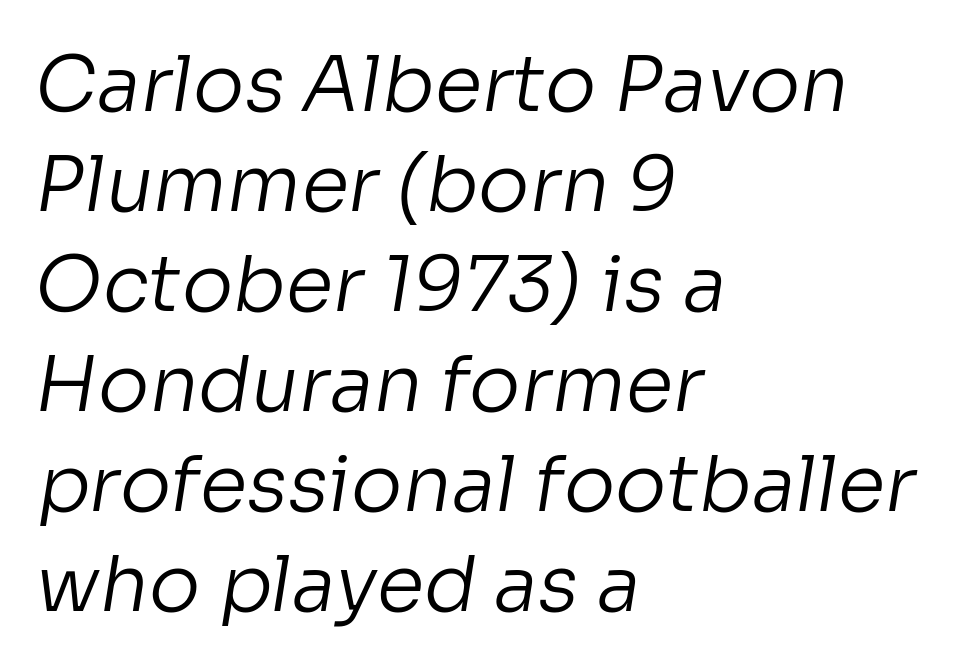
Q: Is the text bold? A: No.
Q: Is the typeface a serif or a sans-serif typeface? A: Sans-serif.
Q: Is the text underlined? A: No.
Q: How is the paragraph aligned? A: Left-aligned.
Q: Is the spacing between letters normal or unusually wide? A: Normal.
Q: Is the spacing between lines tight, normal or loose? A: Normal.
Q: Width (condensed, normal, or wide)? A: Normal.
Q: Stroke contrast? A: Low.
Q: x-height? A: Medium.
Q: Monospaced? A: No.
